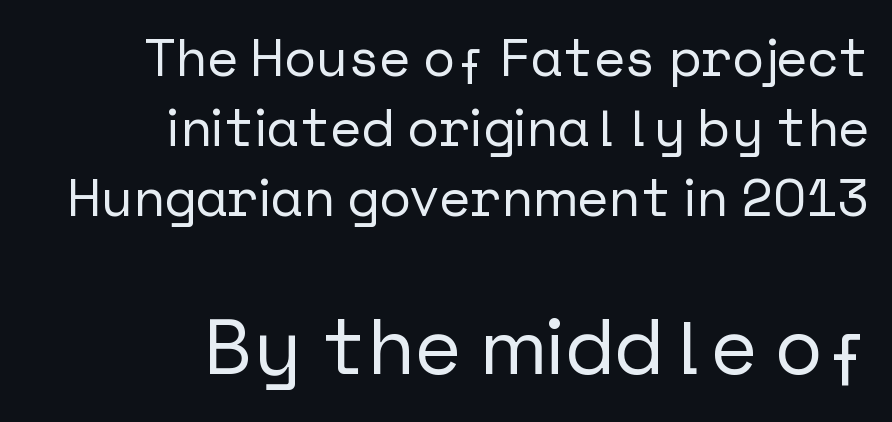
The image shows 79 px sans-serif type, upright; set right-aligned, normal line spacing (1.32x), normal letter spacing, not underlined; the second (bottom) block is 1.49x larger; low stroke contrast and a medium x-height.
